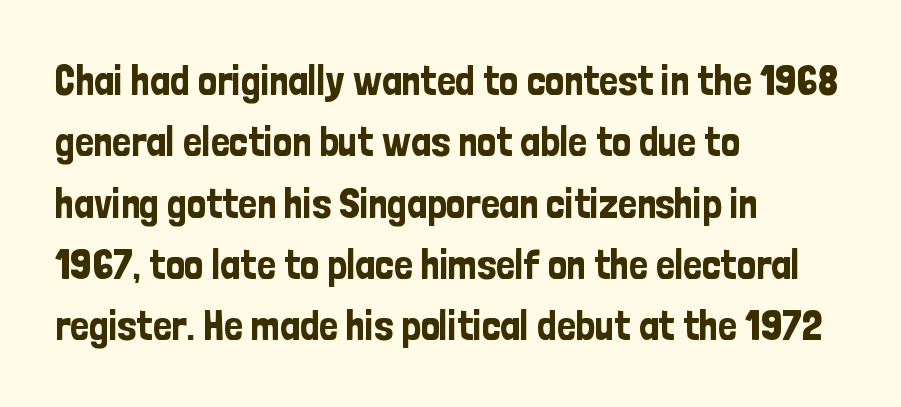
Q: Is the text italic (slanted)? A: No, it is upright.
Q: Is the typeface a serif or a sans-serif typeface? A: Sans-serif.
Q: Is the text underlined? A: No.
Q: How is the paragraph aligned? A: Left-aligned.
Q: Is the spacing between letters normal or unusually wide? A: Normal.
Q: Is the spacing between lines tight, normal or loose? A: Normal.
Q: Width (condensed, normal, or wide)? A: Condensed.
Q: Stroke contrast? A: Low.
Q: x-height? A: Medium.
Q: Monospaced? A: No.
